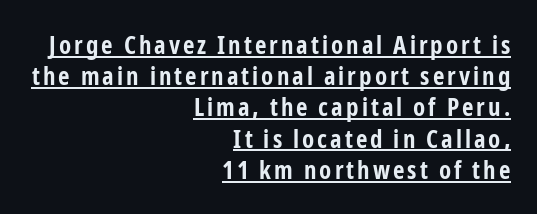
{"italic": "no", "bold": "yes", "underline": "yes", "align": "right", "line_spacing": "normal", "line_spacing_ratio": 1.25, "glyph_px": 25}
